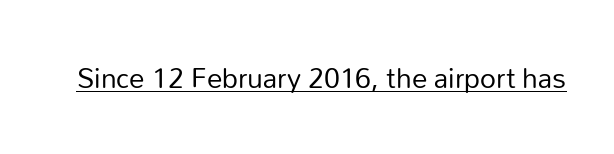
{"serif": "no", "italic": "no", "bold": "no", "weight": "regular", "width": "normal", "stroke_contrast": "low", "x_height": "medium", "monospaced": "no", "underline": "yes", "letter_spacing": "normal", "letter_spacing_em": 0.0, "glyph_px": 31}
